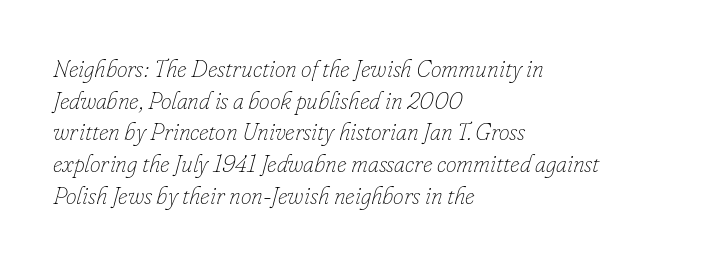
Tracking value appears to be zero — textbook default spacing. A quiet, ordinary-to-light weight characterises the typeface. Clear beneath every line of the passage. Which margin do the lines hug? The left one — the right edge is uneven. Honestly, the row spacing looks completely unremarkable. Quick note: italic.
